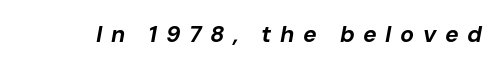
The image shows 23 px bold type, italic (leaning right); set unusually wide letter spacing (+0.37 em), not underlined.
